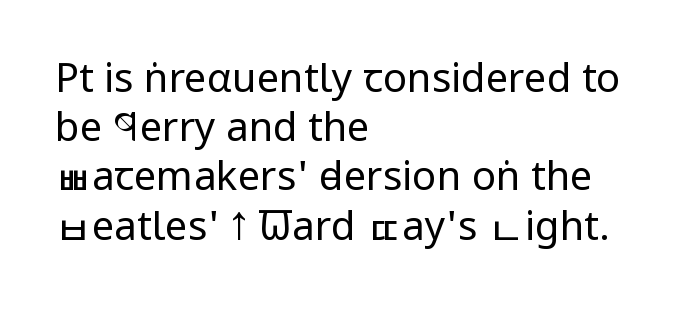
The image shows 40 px regular-weight, condensed sans-serif type, upright; set left-aligned, line spacing 1.23x, normal letter spacing, not underlined; low stroke contrast and a large x-height.
